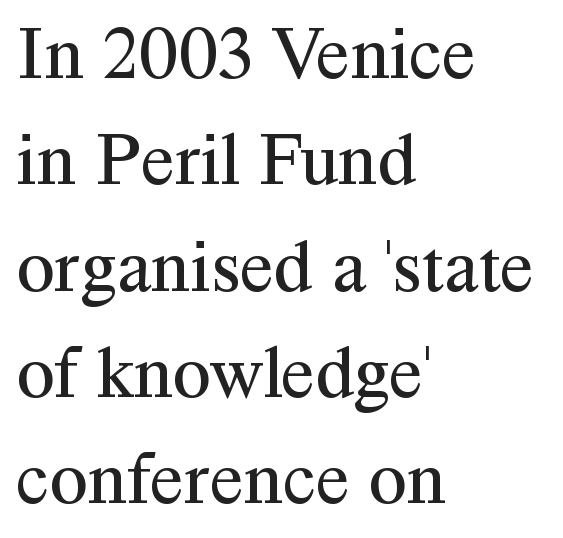
Casual observation: everything's shoved over to the left. These lines were composed using upright roman letters. The designer left line spacing at the default. A light-to-regular cut is what we see here. The passage shown is typed in a proportional face where columns would drift. You can tell from the footed stems that serif type was used.
